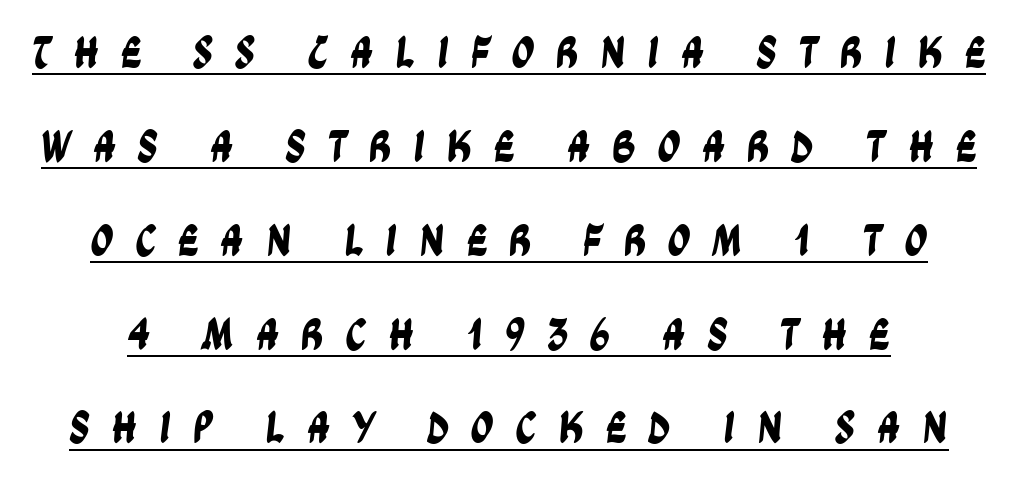
Q: Is the typeface a serif or a sans-serif typeface? A: Sans-serif.
Q: Is the text underlined? A: Yes.
Q: Is the spacing between letters normal or unusually wide? A: Unusually wide.
Q: Is the spacing between lines tight, normal or loose? A: Loose.
Q: Width (condensed, normal, or wide)? A: Condensed.
Q: Stroke contrast? A: Low.
Q: x-height? A: Large.
Q: Monospaced? A: No.
